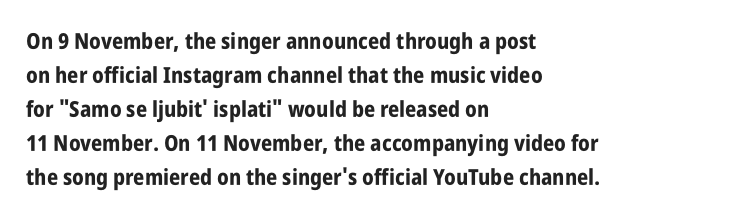
Q: Is the text bold? A: Yes.
Q: Is the text italic (slanted)? A: No, it is upright.
Q: Is the text underlined? A: No.
Q: How is the paragraph aligned? A: Left-aligned.
Q: Is the spacing between letters normal or unusually wide? A: Normal.
Q: Is the spacing between lines tight, normal or loose? A: Normal.
